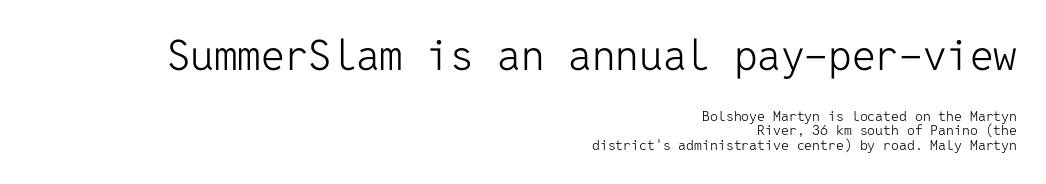
The cut favours lightness, reaching ordinary text weight at its darkest. Do the characters align in a grid? Yes, the font is monospaced. The letterforms sit shoulder to shoulder at normal distance. In terms of letterform style, serifs are entirely absent. Rule under the text: the space is simply empty.
